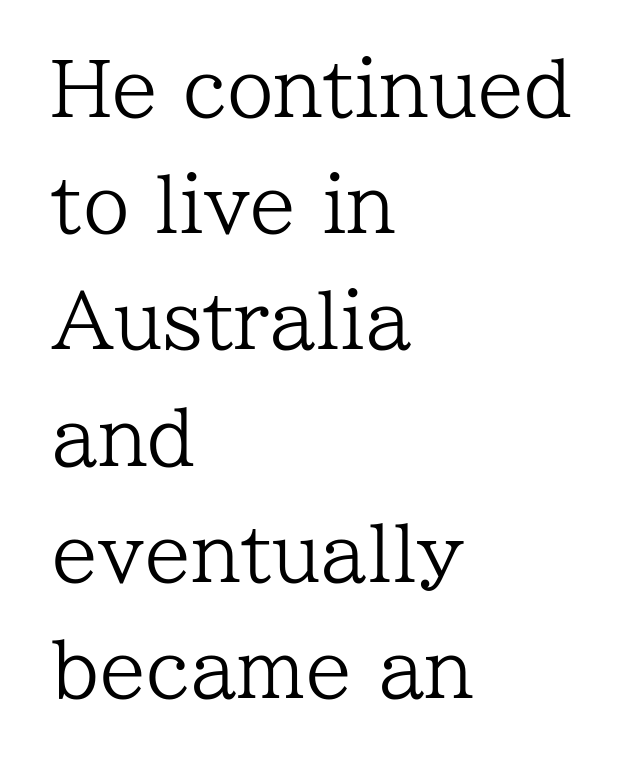
Posture: straight, roman, zero tilt. Spacing between characters is what you'd get straight out of the box. A light-to-regular cut is what we see here. The font family rendered here belongs to the serif group.
